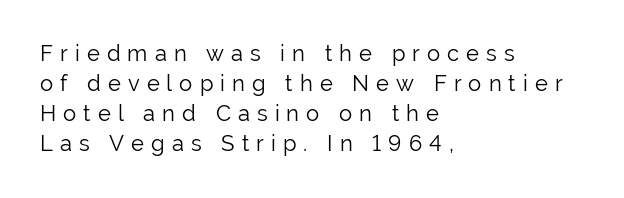
The image shows 22 px text type, upright; set left-aligned, normal line spacing (1.37x), unusually wide letter spacing (+0.32 em), not underlined.
